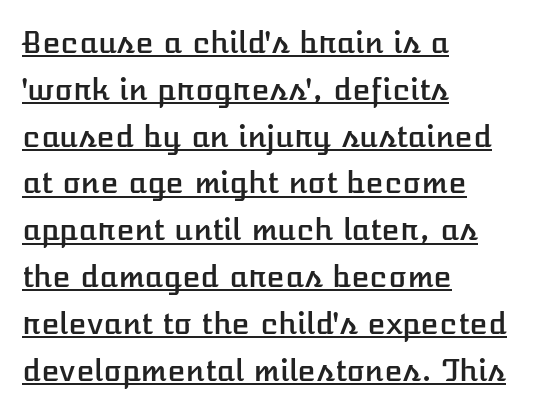
The image shows 30 px text type, upright; set left-aligned, normal line spacing (1.56x), normal letter spacing, underlined; low stroke contrast and a medium x-height.
